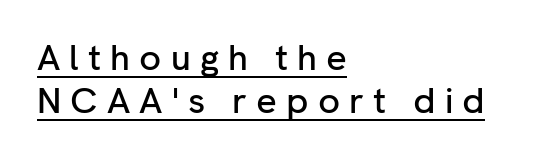
Observe the wide spacing: letters keep a clear distance from each other. Think of a printed novel: that variable character pitch is what you see here. This sample uses a sans-serif face. Somebody hit Ctrl+U on this one — the words are underlined.
